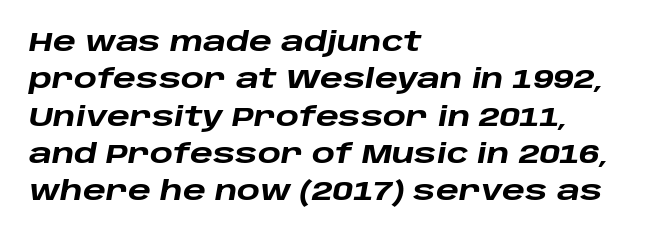
Q: Is the text bold? A: Yes.
Q: Is the text italic (slanted)? A: Yes, it leans right by about 10 degrees.
Q: Is the text underlined? A: No.
Q: How is the paragraph aligned? A: Left-aligned.
Q: Is the spacing between letters normal or unusually wide? A: Normal.
Q: Is the spacing between lines tight, normal or loose? A: Normal.
